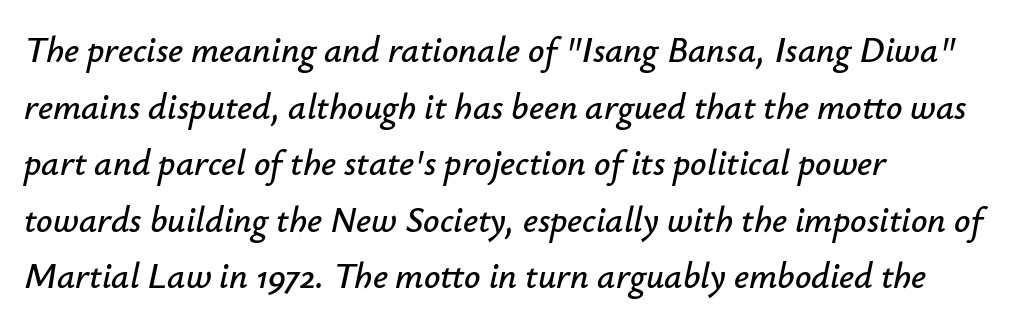
The image shows 36 px text type, italic (leaning right); set left-aligned, normal line spacing (1.57x), normal letter spacing, not underlined; low stroke contrast and a small x-height.
